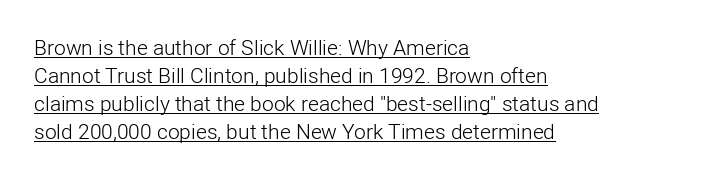
No extra ink here — the face is not bold. The line texture is even and compact thanks to regular tracking. The rendered words wear a rule along their underside. You can tell it's not italic because the verticals are truly vertical. Normally led — the rows are evenly, conventionally spaced.
